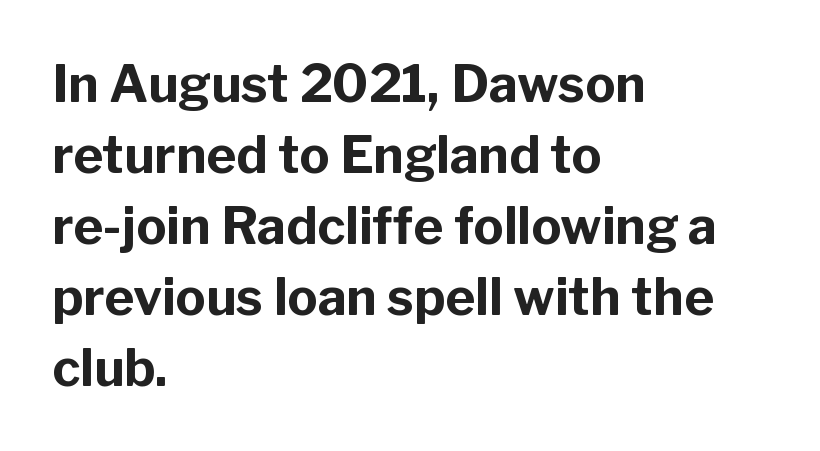
Italic: no, the glyphs are upright roman. Quick note: underline off. This rendering uses left alignment, leaving the right contour irregular. The line-height multiplier appears to be the usual default. The designer went with a sans here, leaving each stem footless.
